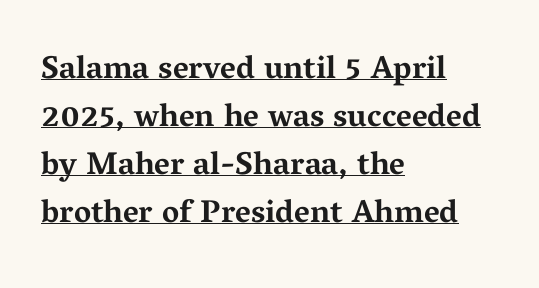
The image shows 32 px bold, wide serif type, upright; set left-aligned, normal line spacing (1.5x), normal letter spacing, underlined; medium stroke contrast and a medium x-height.
